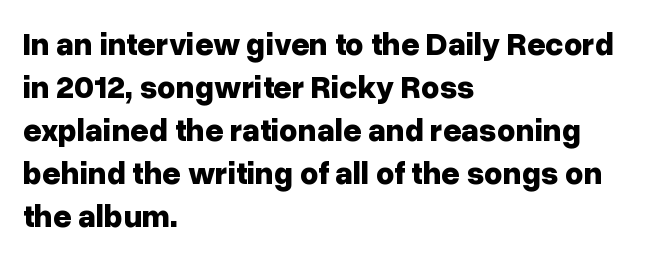
The image shows 32 px bold sans-serif type, upright; set left-aligned, normal line spacing (1.34x), normal letter spacing, not underlined; low stroke contrast and a medium x-height.
